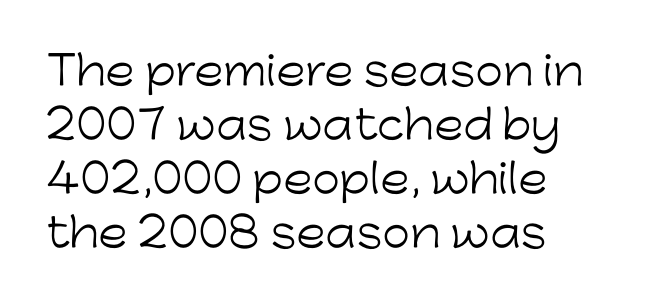
Varying glyph widths throughout — classic text-font behaviour. Unlike italic type, these characters show no tilt at all. Nothing unusual about the tracking: characters are spaced as the font intends. Letters have the restrained weight of plain body copy at most. This rendering employs a face without finishing strokes, i.e., a sans-serif.
